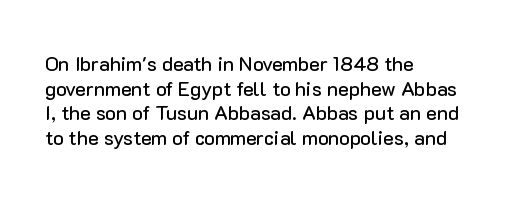
{"italic": "no", "underline": "no", "align": "left", "line_spacing_ratio": 1.23, "letter_spacing": "normal", "letter_spacing_em": 0.0, "glyph_px": 20}
